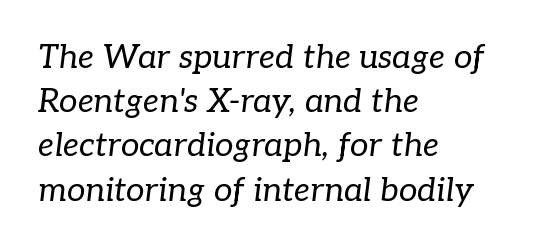
The image shows 33 px regular-weight serif type, italic (leaning right); set left-aligned, normal line spacing (1.34x), normal letter spacing, not underlined; low stroke contrast and a medium x-height.
